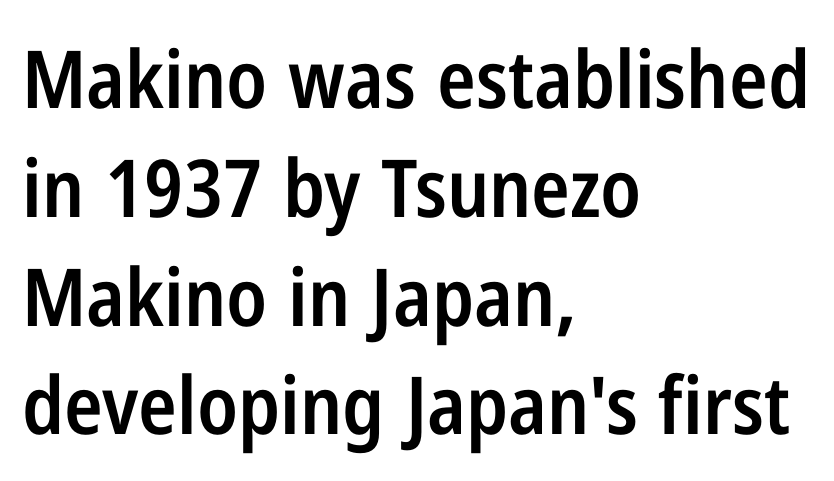
Q: Is the text bold? A: Semi-bold.
Q: Is the text italic (slanted)? A: No, it is upright.
Q: Is the typeface a serif or a sans-serif typeface? A: Sans-serif.
Q: Is the text underlined? A: No.
Q: How is the paragraph aligned? A: Left-aligned.
Q: Is the spacing between letters normal or unusually wide? A: Normal.
Q: Is the spacing between lines tight, normal or loose? A: Normal.
Q: Width (condensed, normal, or wide)? A: Condensed.
Q: Stroke contrast? A: Low.
Q: x-height? A: Medium.
Q: Monospaced? A: No.
